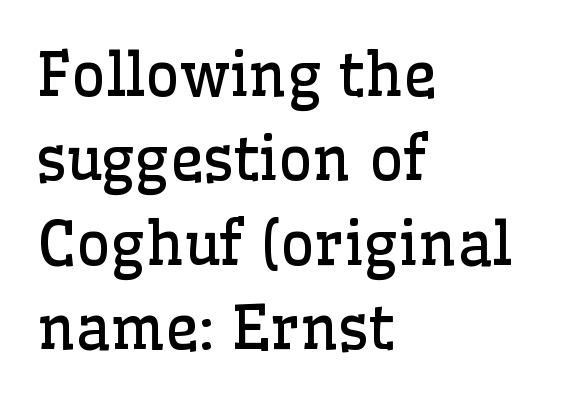
Q: Is the text bold? A: No.
Q: Is the text italic (slanted)? A: No, it is upright.
Q: Is the typeface a serif or a sans-serif typeface? A: Serif.
Q: Is the text underlined? A: No.
Q: How is the paragraph aligned? A: Left-aligned.
Q: Is the spacing between letters normal or unusually wide? A: Normal.
Q: Is the spacing between lines tight, normal or loose? A: Normal.
Q: Width (condensed, normal, or wide)? A: Normal.
Q: Stroke contrast? A: Low.
Q: x-height? A: Medium.
Q: Monospaced? A: No.
